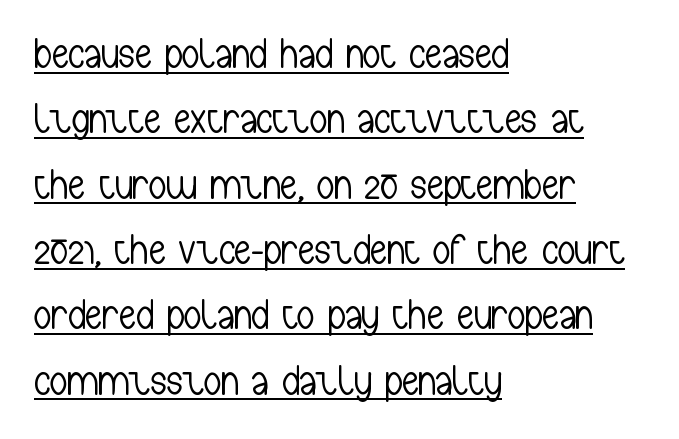
The image shows 43 px light, condensed sans-serif type, upright; set left-aligned, normal line spacing (1.52x), normal letter spacing, underlined; low stroke contrast and a medium x-height.
